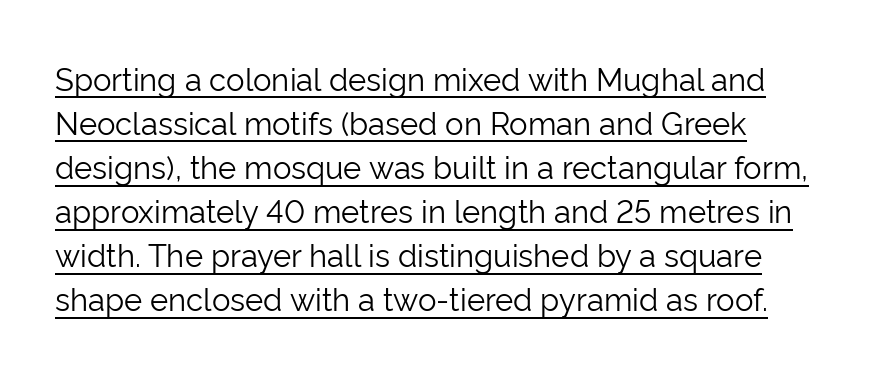
Q: Is the text bold? A: No.
Q: Is the text italic (slanted)? A: No, it is upright.
Q: Is the typeface a serif or a sans-serif typeface? A: Sans-serif.
Q: Is the text underlined? A: Yes.
Q: How is the paragraph aligned? A: Left-aligned.
Q: Is the spacing between letters normal or unusually wide? A: Normal.
Q: Is the spacing between lines tight, normal or loose? A: Normal.
Q: Width (condensed, normal, or wide)? A: Normal.
Q: Stroke contrast? A: Low.
Q: x-height? A: Medium.
Q: Monospaced? A: No.
